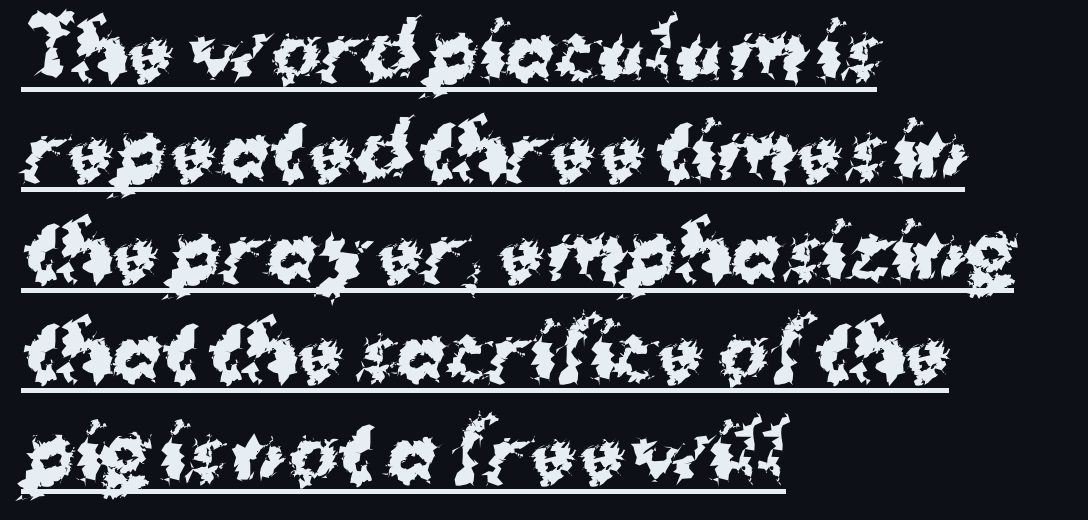
{"serif": "no", "bold": "yes", "weight": "bold", "width": "normal", "stroke_contrast": "medium", "x_height": "medium", "monospaced": "no", "underline": "yes", "align": "left", "line_spacing": "normal", "line_spacing_ratio": 1.34, "letter_spacing": "normal", "letter_spacing_em": 0.0, "glyph_px": 75}
